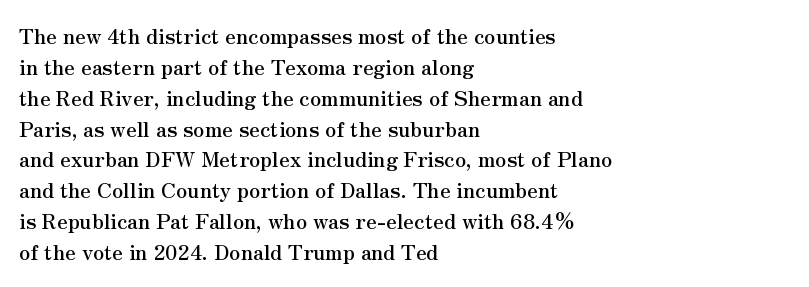
{"italic": "no", "underline": "no", "align": "left", "line_spacing": "normal", "line_spacing_ratio": 1.47, "letter_spacing": "normal", "letter_spacing_em": 0.0, "glyph_px": 21}
